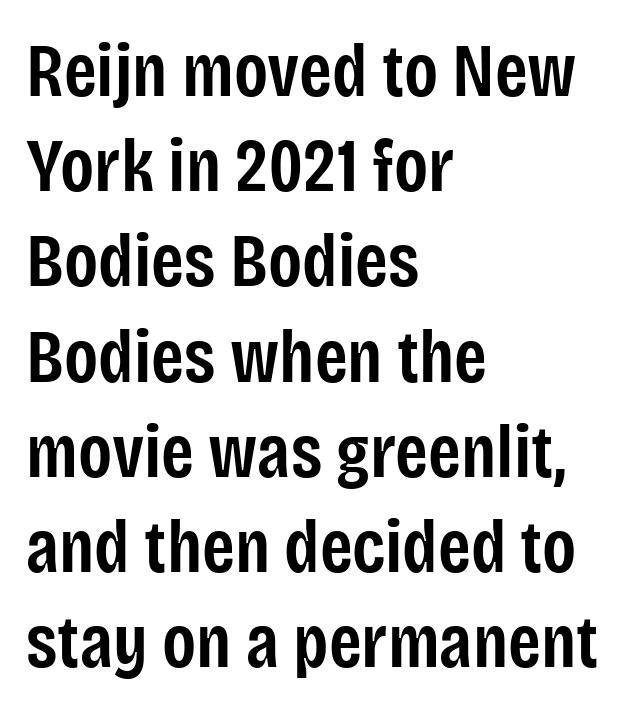
Think of a printed novel: that variable character pitch is what you see here. Only glyphs here, with clear space below each row. How would I describe the line gaps? Plain and ordinary. One-word summary of the alignment: left.
